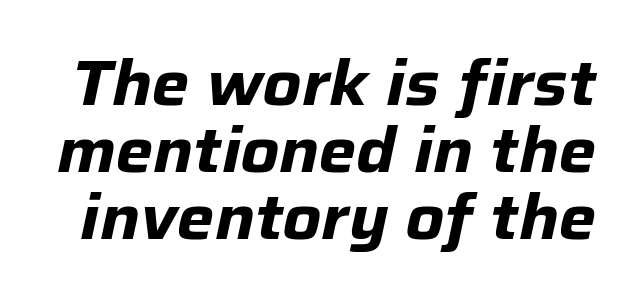
The image shows 63 px bold type, italic (leaning right); set tight line spacing (1.06x), normal letter spacing, not underlined; low stroke contrast and a medium x-height.
